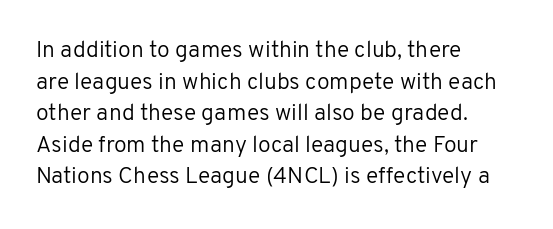
Q: Is the text bold? A: No.
Q: Is the text italic (slanted)? A: No, it is upright.
Q: Is the text underlined? A: No.
Q: How is the paragraph aligned? A: Left-aligned.
Q: Is the spacing between letters normal or unusually wide? A: Normal.
Q: Is the spacing between lines tight, normal or loose? A: Normal.
